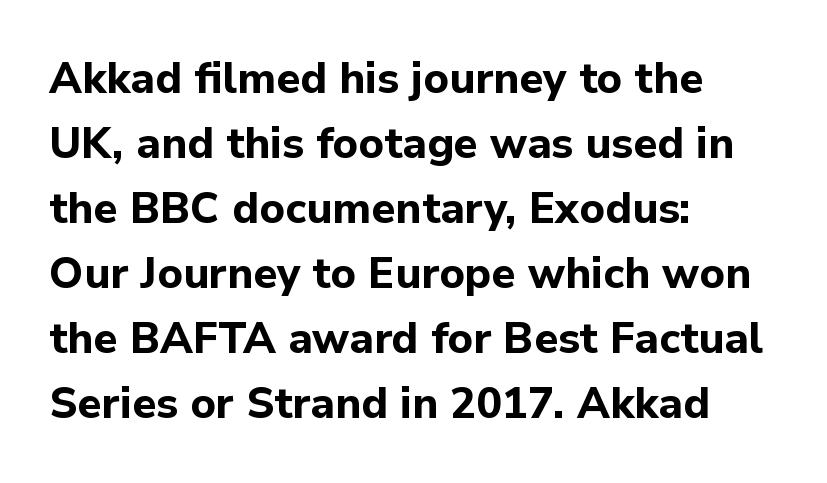
Q: Is the text bold? A: Yes.
Q: Is the text italic (slanted)? A: No, it is upright.
Q: Is the typeface a serif or a sans-serif typeface? A: Sans-serif.
Q: Is the text underlined? A: No.
Q: How is the paragraph aligned? A: Left-aligned.
Q: Is the spacing between letters normal or unusually wide? A: Normal.
Q: Is the spacing between lines tight, normal or loose? A: Normal.
Q: Width (condensed, normal, or wide)? A: Normal.
Q: Stroke contrast? A: Low.
Q: x-height? A: Medium.
Q: Monospaced? A: No.
